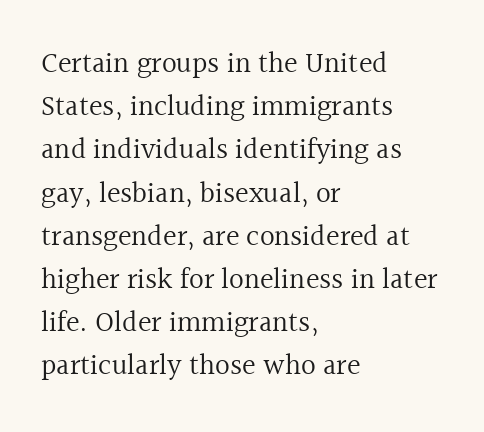
The image shows 29 px regular-weight serif type, upright; set left-aligned, normal line spacing (1.49x), normal letter spacing, not underlined; a medium x-height.
